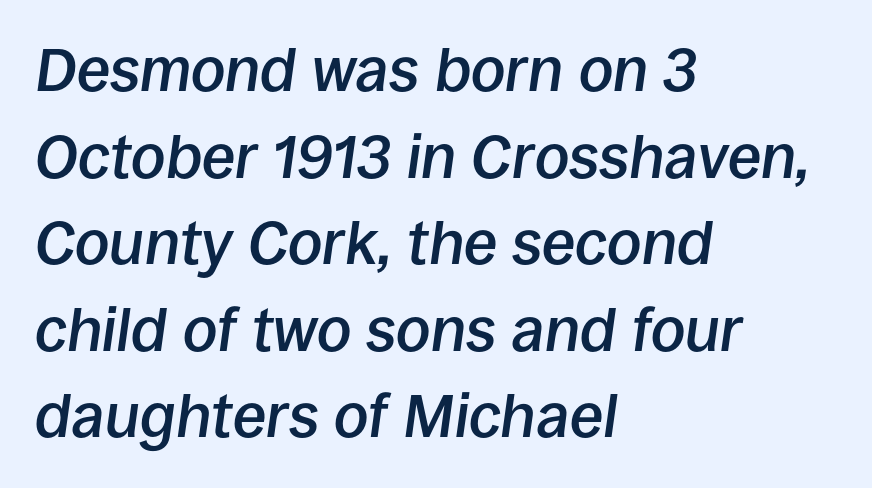
The image shows 61 px semibold type, italic (leaning right); set left-aligned, normal line spacing (1.42x), normal letter spacing, not underlined; low stroke contrast and a large x-height.
